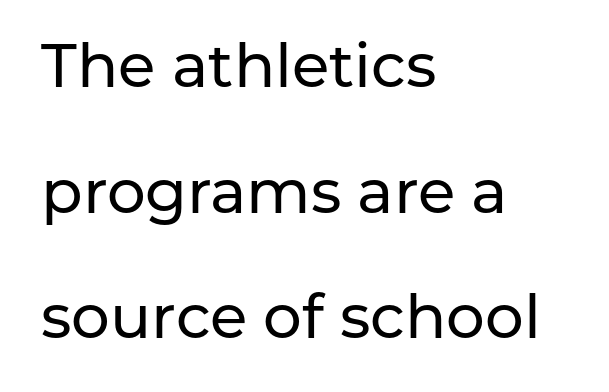
Q: Is the text italic (slanted)? A: No, it is upright.
Q: Is the typeface a serif or a sans-serif typeface? A: Sans-serif.
Q: Is the text underlined? A: No.
Q: How is the paragraph aligned? A: Left-aligned.
Q: Is the spacing between letters normal or unusually wide? A: Normal.
Q: Is the spacing between lines tight, normal or loose? A: Loose.
Q: Width (condensed, normal, or wide)? A: Normal.
Q: Stroke contrast? A: Low.
Q: x-height? A: Medium.
Q: Monospaced? A: No.
